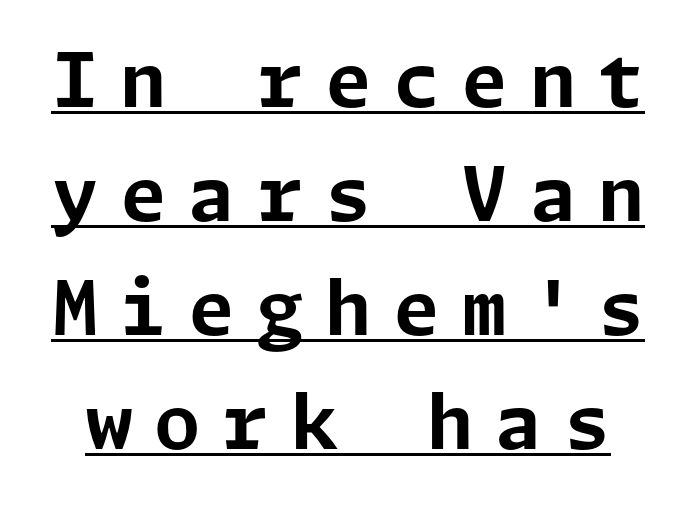
{"serif": "no", "italic": "no", "bold": "yes", "weight": "bold", "width": "normal", "stroke_contrast": "low", "x_height": "medium", "underline": "yes", "line_spacing": "normal", "line_spacing_ratio": 1.52, "letter_spacing": "wide", "letter_spacing_em": 0.29, "glyph_px": 75}
